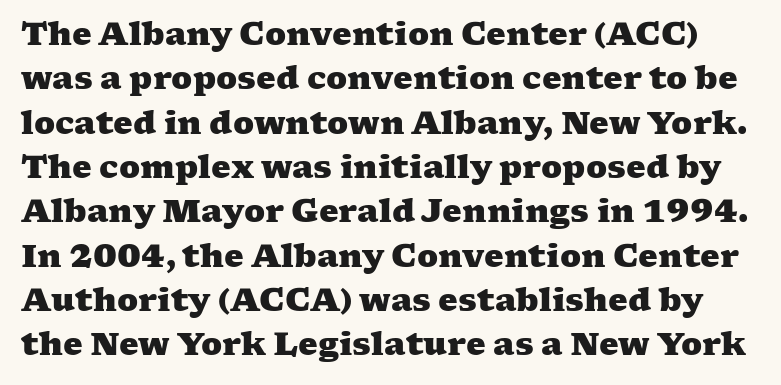
Q: Is the text bold? A: Yes.
Q: Is the typeface a serif or a sans-serif typeface? A: Serif.
Q: Is the text underlined? A: No.
Q: Is the spacing between letters normal or unusually wide? A: Normal.
Q: Is the spacing between lines tight, normal or loose? A: Normal.
Q: Width (condensed, normal, or wide)? A: Wide.
Q: Stroke contrast? A: Medium.
Q: x-height? A: Medium.
Q: Monospaced? A: No.
